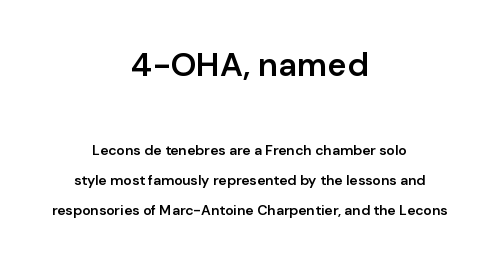
{"serif": "no", "italic": "no", "bold": "semi", "weight": "semibold", "width": "normal", "stroke_contrast": "low", "x_height": "medium", "monospaced": "no", "underline": "no", "align": "center", "line_spacing": "loose", "line_spacing_ratio": 2.16, "letter_spacing": "normal", "letter_spacing_em": 0.0, "larger_block": "first", "size_ratio": 2.36, "glyph_px": 33}
